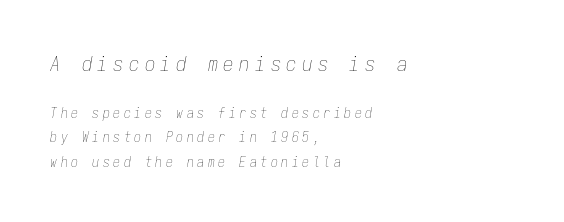
The image shows 21 px text type, italic (leaning right); set left-aligned, line spacing 1.76x, unusually wide letter spacing (+0.25 em), not underlined; the first (top) block is 1.5x larger.
